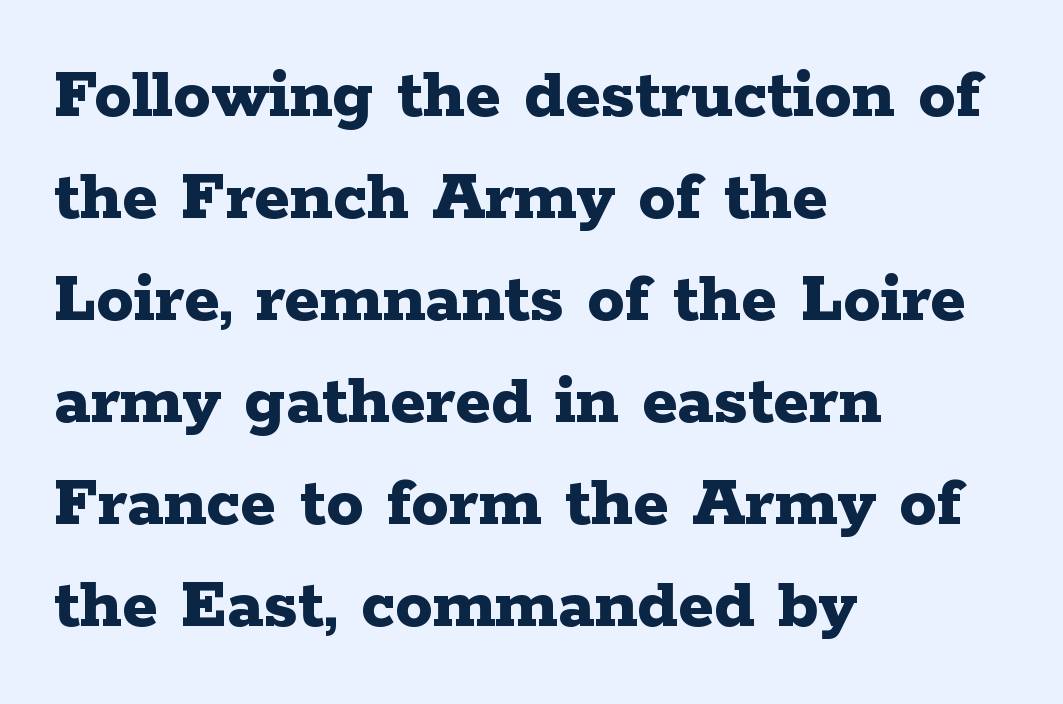
A typesetter would mark this as roman, not italic. Serifs: yes, visible at the terminals of the letterforms. Leftover space on each line is placed entirely after the last word. Each glyph is drawn with heavy, bold strokes. Observe the ordinary spacing: letters are neighbours, not strangers. A bare baseline throughout the passage.
